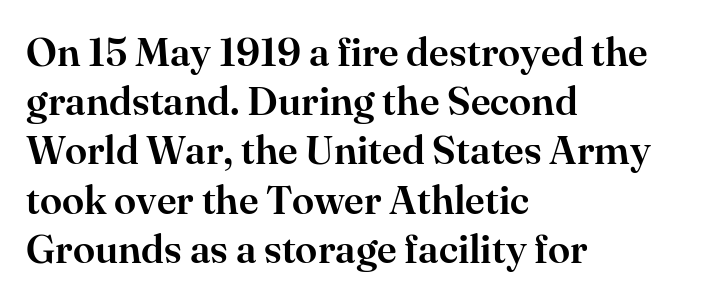
{"serif": "yes", "italic": "no", "width": "normal", "stroke_contrast": "high", "x_height": "small", "monospaced": "no", "underline": "no", "align": "left", "line_spacing_ratio": 1.23, "letter_spacing": "normal", "letter_spacing_em": 0.0, "glyph_px": 40}
